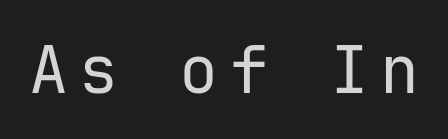
{"serif": "no", "italic": "no", "bold": "no", "weight": "regular", "width": "normal", "stroke_contrast": "low", "x_height": "medium", "monospaced": "yes", "underline": "no", "glyph_px": 65}
